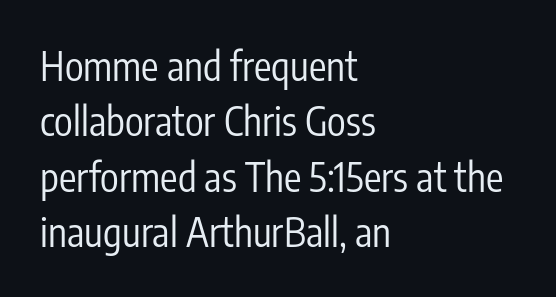
{"serif": "no", "italic": "no", "bold": "no", "weight": "regular", "width": "condensed", "stroke_contrast": "low", "x_height": "medium", "monospaced": "no", "underline": "no", "align": "left", "line_spacing": "normal", "line_spacing_ratio": 1.42, "letter_spacing": "normal", "letter_spacing_em": 0.0, "glyph_px": 39}
